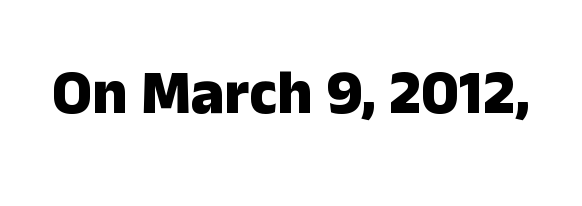
The image shows 62 px heavy sans-serif type, upright; set normal letter spacing, not underlined; low stroke contrast and a medium x-height.
